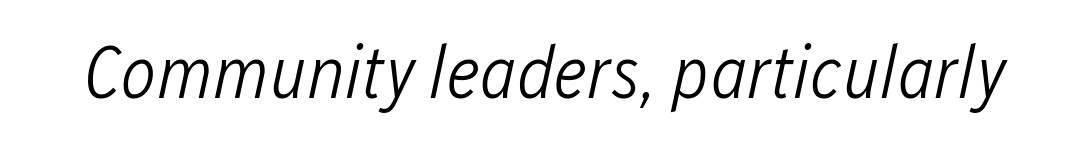
Q: Is the text bold? A: No.
Q: Is the text italic (slanted)? A: Yes, it leans right by about 12 degrees.
Q: Is the text underlined? A: No.
Q: Is the spacing between letters normal or unusually wide? A: Normal.
Q: Width (condensed, normal, or wide)? A: Condensed.
Q: Stroke contrast? A: Low.
Q: x-height? A: Medium.
Q: Monospaced? A: No.
